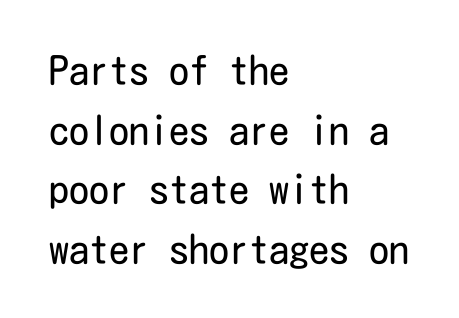
The image shows 40 px regular-weight, condensed sans-serif type, upright; set left-aligned, normal line spacing (1.49x), normal letter spacing, not underlined; low stroke contrast and a medium x-height.
